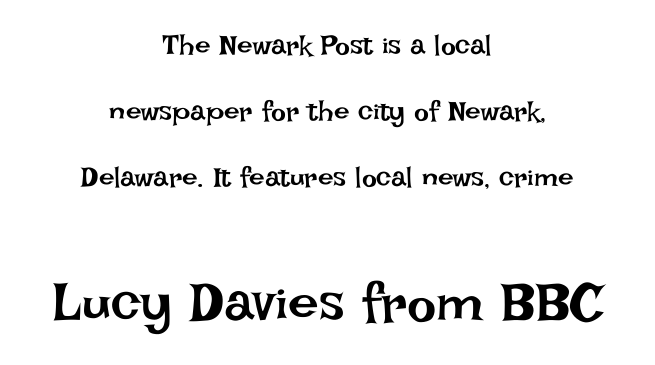
Q: Is the text bold? A: No.
Q: Is the text italic (slanted)? A: No, it is upright.
Q: Is the text underlined? A: No.
Q: How is the paragraph aligned? A: Centered.
Q: Is the spacing between letters normal or unusually wide? A: Normal.
Q: Is the spacing between lines tight, normal or loose? A: Loose.
Q: Which block of text is set in a larger size, the first (top) or the second (bottom)? A: The second (bottom) one.
Q: Width (condensed, normal, or wide)? A: Normal.
Q: Stroke contrast? A: Low.
Q: x-height? A: Large.
Q: Monospaced? A: No.
